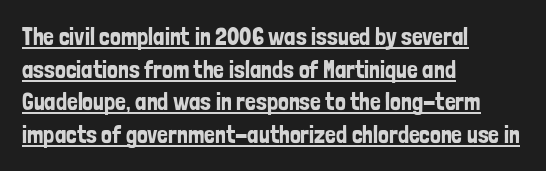
This sample keeps an unexceptional amount of space between lines. Italic: no, the glyphs are upright roman. This rendering uses left alignment, leaving the right contour irregular. Glyph-to-glyph distance matches everyday printed text. The lettering is marked with a stroke running underneath it.
